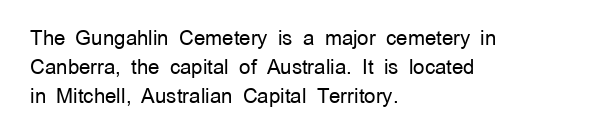
The image shows 20 px text type, upright; set left-aligned, normal line spacing (1.44x), normal letter spacing, not underlined.
